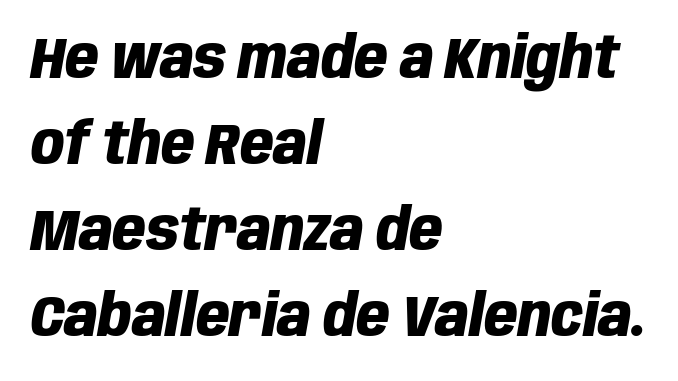
The image shows 58 px heavy, condensed type, italic (leaning right); set left-aligned, normal line spacing (1.48x), normal letter spacing, not underlined; low stroke contrast and a large x-height.
